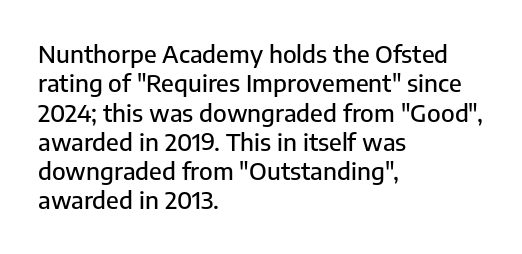
Q: Is the text italic (slanted)? A: No, it is upright.
Q: Is the text underlined? A: No.
Q: How is the paragraph aligned? A: Left-aligned.
Q: Is the spacing between letters normal or unusually wide? A: Normal.
